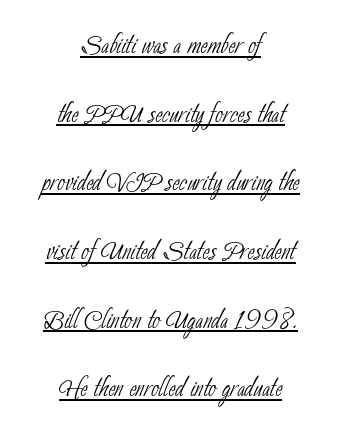
The font family rendered here belongs to the sans-serif group. The passage shown stacks its lines with a broad gap. On a weight scale, this lands at 450 or below. Descenders here cross a horizontal rule under the line.
